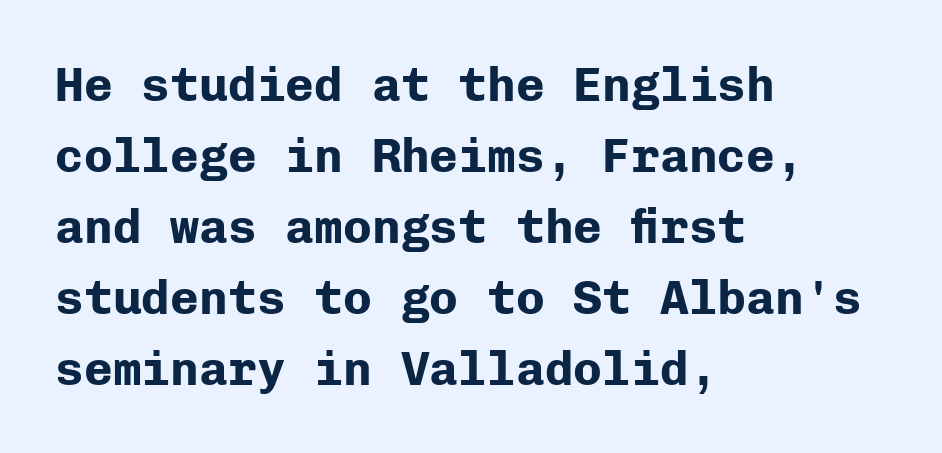
What kind of face is this? One without serifs — a sans. The string is rendered with underlining switched off. The block of text has a typical density, with ordinary space between rows. These lines stack with their left ends in a neat column. Fixed-width glyphs throughout — classic coding-font behaviour. Honestly, the letter spacing is just normal — you wouldn't notice it.
